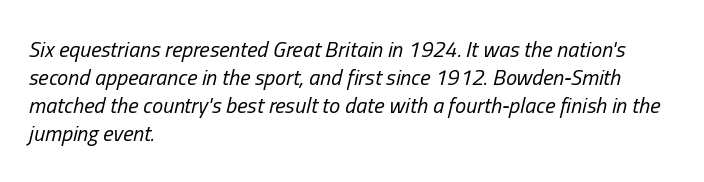
Q: Is the text bold? A: No.
Q: Is the text italic (slanted)? A: Yes, it leans right by about 13 degrees.
Q: Is the text underlined? A: No.
Q: How is the paragraph aligned? A: Left-aligned.
Q: Is the spacing between letters normal or unusually wide? A: Normal.
Q: Is the spacing between lines tight, normal or loose? A: Normal.
